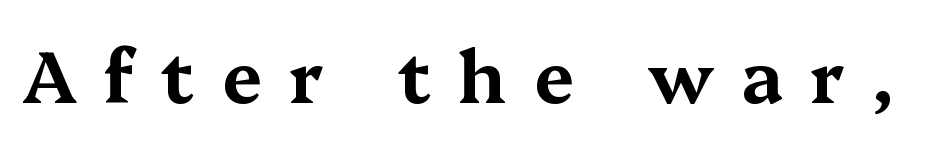
The axis of the letterforms is exactly vertical. Varying glyph widths throughout — classic text-font behaviour. Unmarked baselines from the first word to the last. I'd call this a serif setting — the letters wear small feet. Words appear elongated and porous because spacing is wide.
